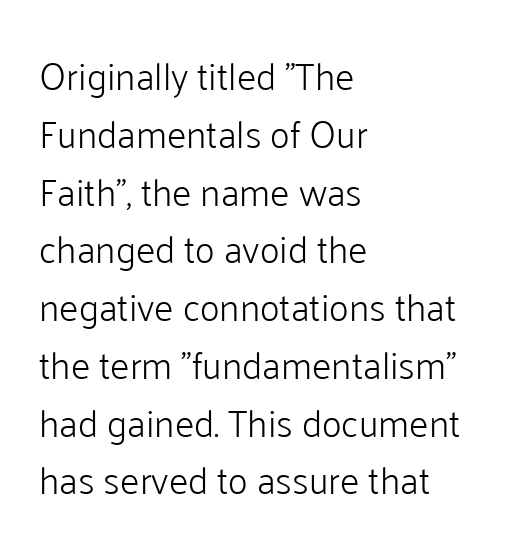
Q: Is the text bold? A: No.
Q: Is the text italic (slanted)? A: No, it is upright.
Q: Is the typeface a serif or a sans-serif typeface? A: Sans-serif.
Q: Is the text underlined? A: No.
Q: How is the paragraph aligned? A: Left-aligned.
Q: Is the spacing between letters normal or unusually wide? A: Normal.
Q: Is the spacing between lines tight, normal or loose? A: Normal.
Q: Width (condensed, normal, or wide)? A: Normal.
Q: Stroke contrast? A: Low.
Q: x-height? A: Medium.
Q: Monospaced? A: No.
